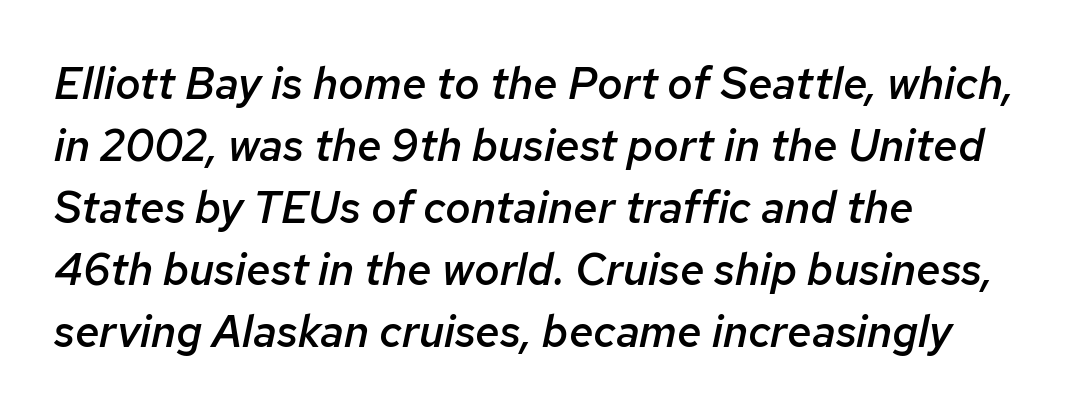
The letters are slanted; this is an italic face. Descender tails drop into unmarked territory. Is this a fixed-width face? No — the glyphs have proportional, varying widths. Firm but not heavy-handed strokes: this text is semibold. One-word summary of the alignment: left.
